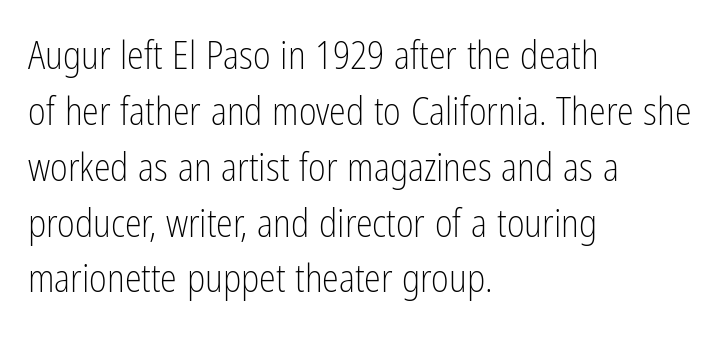
{"serif": "no", "italic": "no", "bold": "no", "weight": "light", "width": "condensed", "stroke_contrast": "low", "x_height": "medium", "monospaced": "no", "underline": "no", "align": "left", "line_spacing": "normal", "line_spacing_ratio": 1.47, "letter_spacing": "normal", "letter_spacing_em": 0.0, "glyph_px": 38}
